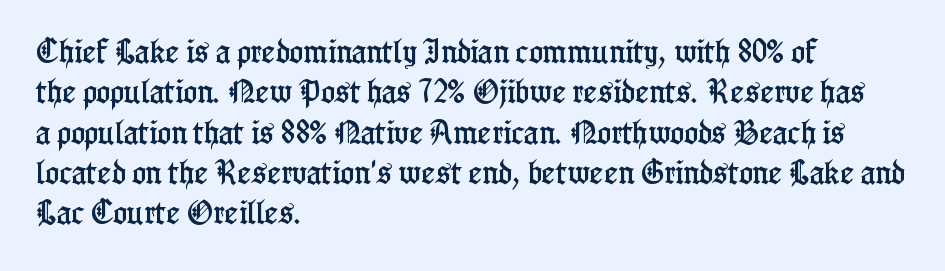
This rendering uses left alignment, leaving the right contour irregular. The vertical gap from one line to the next is medium. The space beneath each line is pristine and unruled. Does extra space separate the letters? No, they use regular spacing. Every character sits straight up, as roman type does.
